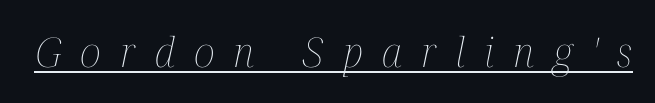
Q: Is the text bold? A: No.
Q: Is the text italic (slanted)? A: Yes, it leans right by about 12 degrees.
Q: Is the text underlined? A: Yes.
Q: Is the spacing between letters normal or unusually wide? A: Unusually wide.
Q: Width (condensed, normal, or wide)? A: Condensed.
Q: Stroke contrast? A: Medium.
Q: x-height? A: Medium.
Q: Monospaced? A: No.
